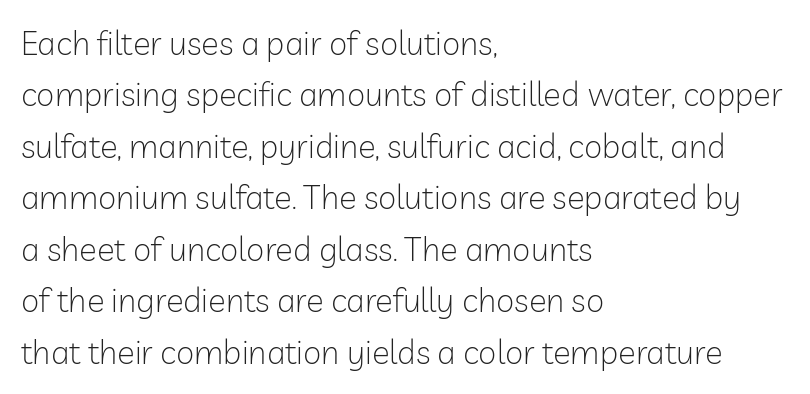
Q: Is the text bold? A: No.
Q: Is the text italic (slanted)? A: No, it is upright.
Q: Is the typeface a serif or a sans-serif typeface? A: Sans-serif.
Q: Is the text underlined? A: No.
Q: How is the paragraph aligned? A: Left-aligned.
Q: Is the spacing between letters normal or unusually wide? A: Normal.
Q: Is the spacing between lines tight, normal or loose? A: Normal.
Q: Width (condensed, normal, or wide)? A: Normal.
Q: Stroke contrast? A: Low.
Q: x-height? A: Medium.
Q: Monospaced? A: No.
